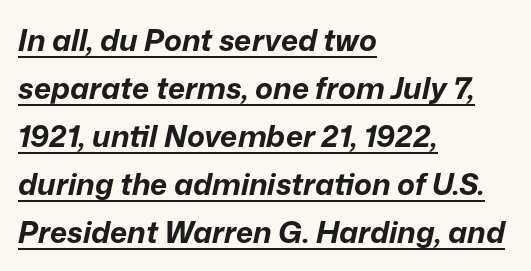
Varying glyph widths throughout — classic text-font behaviour. The sample has been set heavy, in full bold. The leading is moderate, giving the passage an even texture. Does a line run under the words? Yes, clearly.
